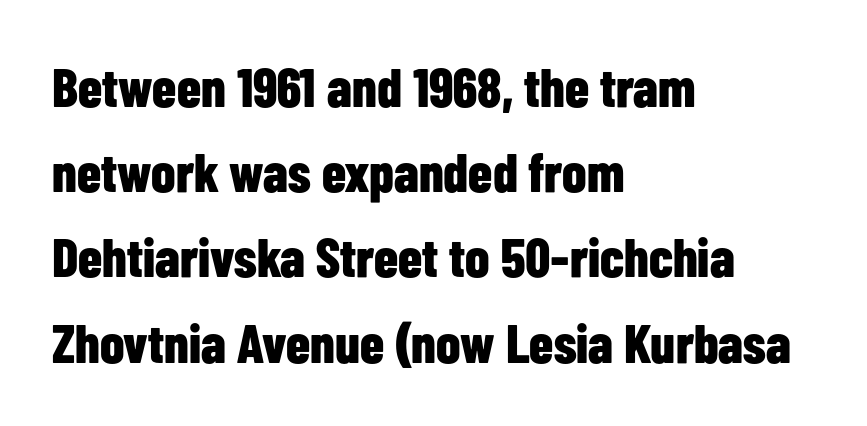
{"serif": "no", "italic": "no", "bold": "yes", "weight": "bold", "width": "condensed", "stroke_contrast": "low", "x_height": "medium", "monospaced": "no", "underline": "no", "align": "left", "line_spacing": "normal", "line_spacing_ratio": 1.55, "letter_spacing": "normal", "letter_spacing_em": 0.0, "glyph_px": 55}
